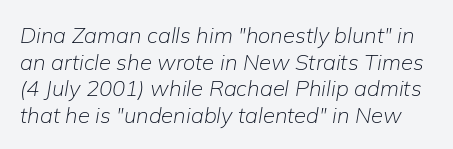
The image shows 22 px text type, italic (leaning right); set line spacing 1.21x, normal letter spacing, not underlined.
